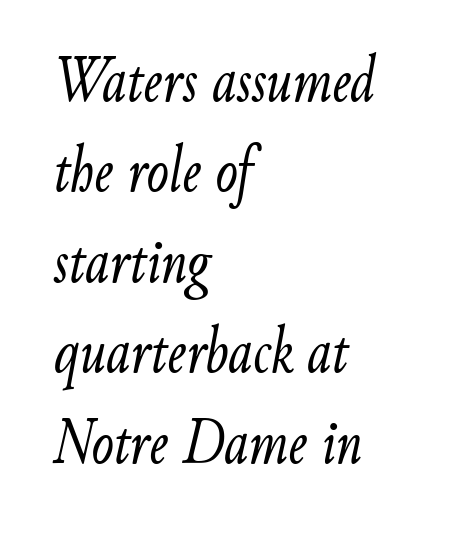
Q: Is the text bold? A: No.
Q: Is the text italic (slanted)? A: Yes, it leans right by about 9 degrees.
Q: Is the text underlined? A: No.
Q: How is the paragraph aligned? A: Left-aligned.
Q: Is the spacing between letters normal or unusually wide? A: Normal.
Q: Is the spacing between lines tight, normal or loose? A: Normal.
Q: Width (condensed, normal, or wide)? A: Condensed.
Q: Stroke contrast? A: Low.
Q: x-height? A: Small.
Q: Monospaced? A: No.
